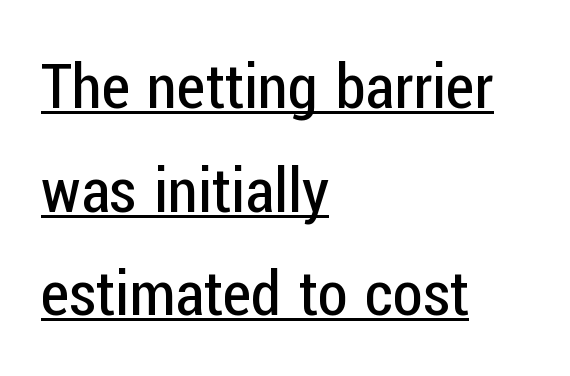
Q: Is the text bold? A: No.
Q: Is the text italic (slanted)? A: No, it is upright.
Q: Is the typeface a serif or a sans-serif typeface? A: Sans-serif.
Q: Is the text underlined? A: Yes.
Q: How is the paragraph aligned? A: Left-aligned.
Q: Is the spacing between letters normal or unusually wide? A: Normal.
Q: Is the spacing between lines tight, normal or loose? A: Normal.
Q: Width (condensed, normal, or wide)? A: Condensed.
Q: Stroke contrast? A: Low.
Q: x-height? A: Medium.
Q: Monospaced? A: No.
